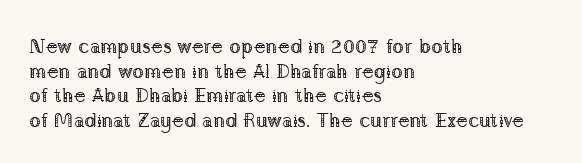
{"italic": "no", "bold": "no", "underline": "no", "align": "left", "line_spacing_ratio": 1.23, "letter_spacing": "normal", "letter_spacing_em": 0.0, "glyph_px": 20}
